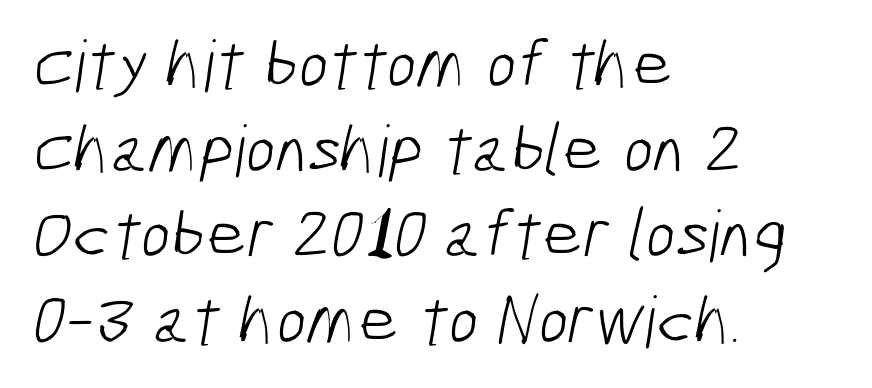
Spacing between characters is what you'd get straight out of the box. A bare baseline throughout the passage. Here the designer chose a conventional face with non-uniform glyph widths. Unbolded letterforms with no extra heft.
